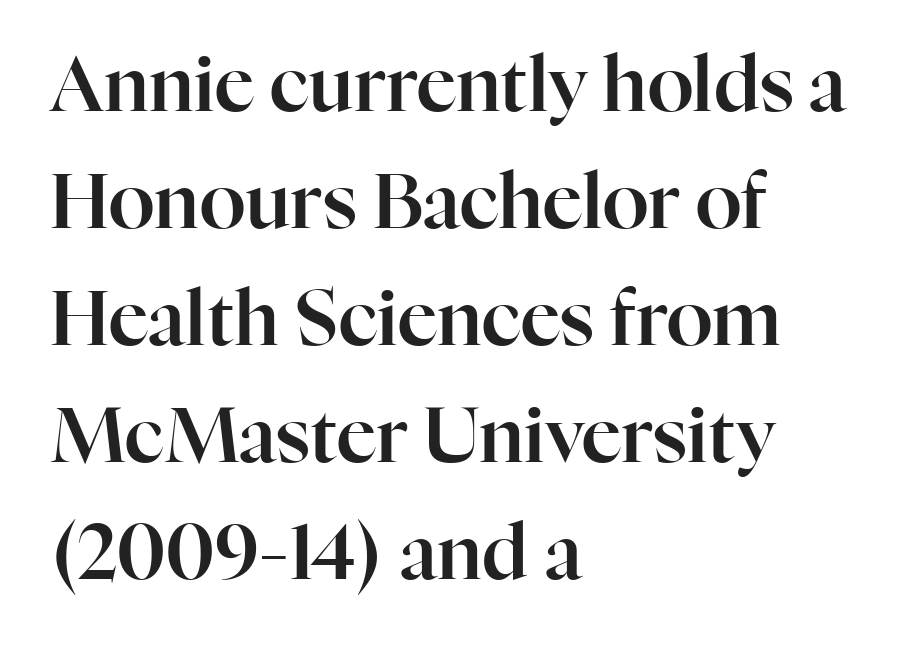
The characters display serif detailing at their extremities. A bare baseline throughout the passage. Compared with a centered layout, this one pins lines to the left instead. The typography opts for an upright posture over an oblique one. Here the designer chose a conventional face with non-uniform glyph widths. The designer left line spacing at the default.
